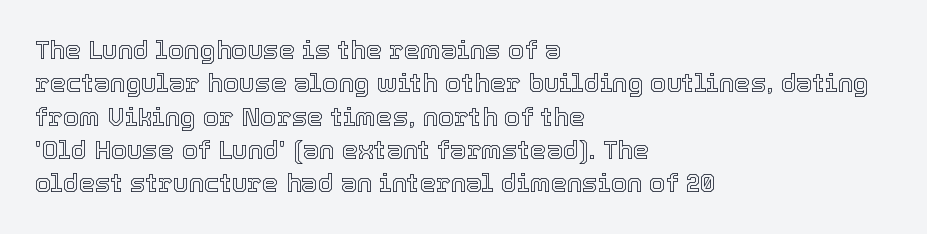
Beneath every word, the page is bare. Evenly set lines give the paragraph a standard silhouette. The compositor pushed each line to the left boundary. Spacing between characters is what you'd get straight out of the box. When letters stand straight like this, we call the style roman or upright.
